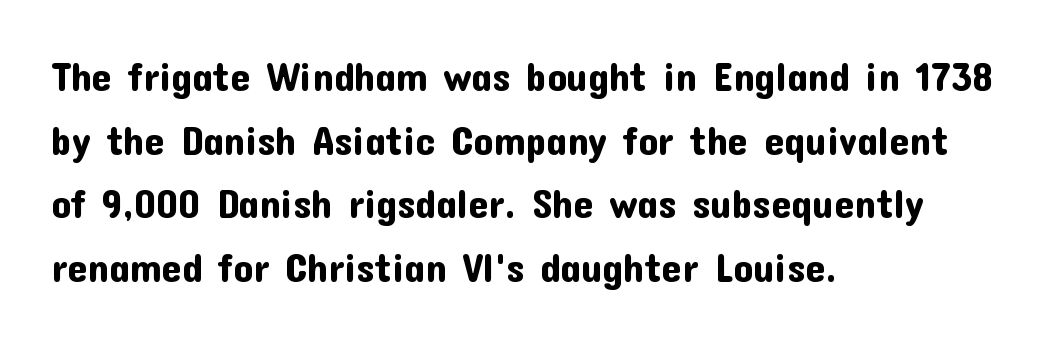
The letters advance in unequal steps, a hallmark of proportional type. There is no visible air inserted between adjacent glyphs. The passage is arranged the way most books set body copy — flush left. Italic? Not at all — the glyphs are vertical. The area under the type is left untouched.
